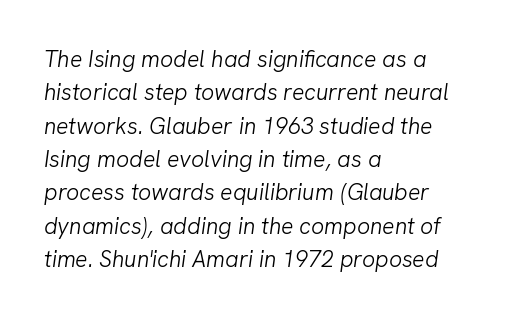
{"italic": "yes", "lean": "right", "slant_degrees": 8, "bold": "no", "underline": "no", "align": "left", "line_spacing": "normal", "line_spacing_ratio": 1.45, "letter_spacing": "normal", "letter_spacing_em": 0.0, "glyph_px": 23}
